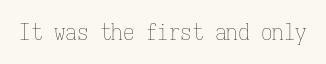
{"italic": "no", "bold": "no", "underline": "no", "letter_spacing": "normal", "letter_spacing_em": 0.0, "glyph_px": 23}
